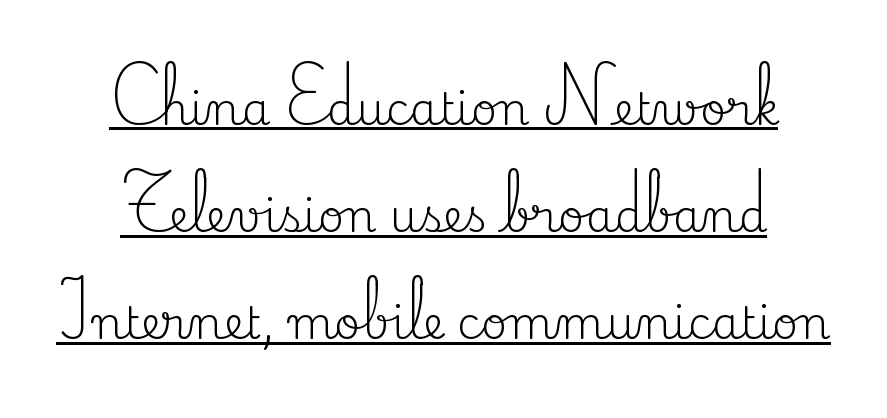
The face looks like a standard text weight, possibly lighter. The glyphs in this specimen are seriffed. The passage shown stacks its lines with a broad gap. No italicization has been applied; the sample stays upright. Emphasis is given by a line drawn under the lettering.
